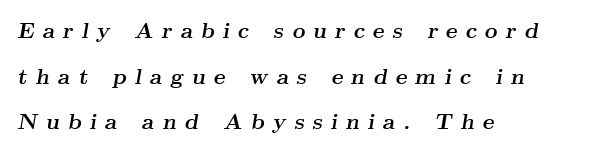
Is the type bold? Yes — the strokes are clearly thick and heavy. You could fit nearly another row in the gap between these rows. Unmarked baselines from the first word to the last. Where is the straight margin? On the left. Tracking value appears strongly positive — letters spread wide. Slanted lettering throughout.
